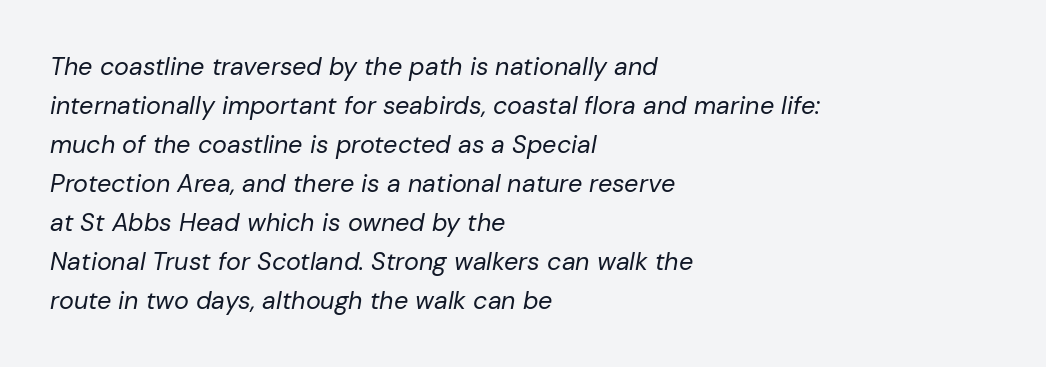
A clean baseline with only descenders dipping below it. Slant detected: the letters are inclined. The setting favours the left margin, as ordinary paragraphs usually do. How are the letters spaced? Ordinarily, with no added tracking. The passage shown is not bold in any degree.
